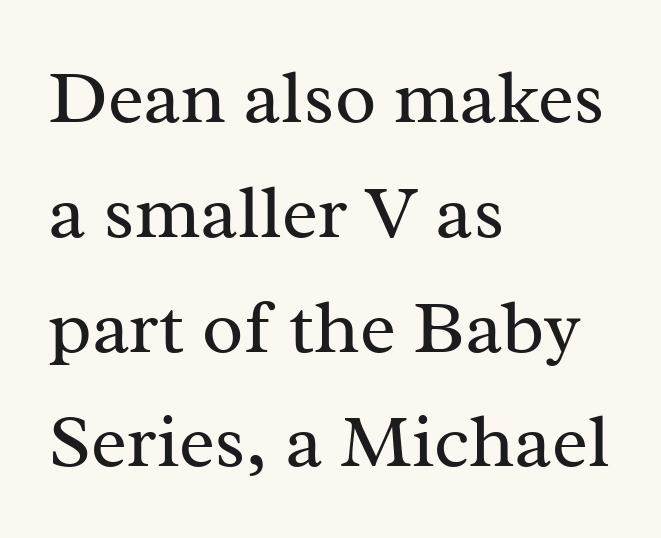
{"serif": "yes", "italic": "no", "bold": "no", "weight": "regular", "width": "normal", "stroke_contrast": "medium", "x_height": "medium", "monospaced": "no", "underline": "no", "align": "left", "line_spacing": "normal", "line_spacing_ratio": 1.51, "letter_spacing": "normal", "letter_spacing_em": 0.0, "glyph_px": 76}
